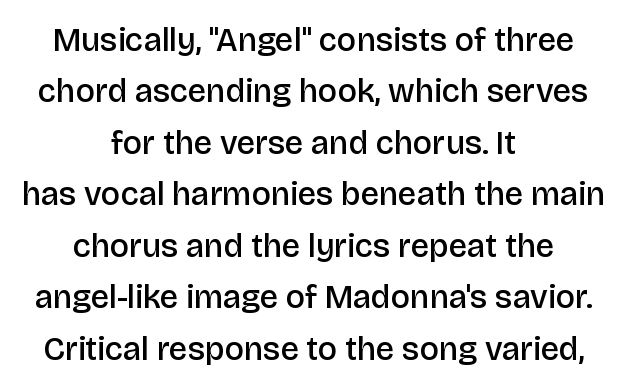
Layout note: lines centered. This sample uses plain, unmodified letter spacing. Leading: standard. Heft: intermediate — a semibold.
